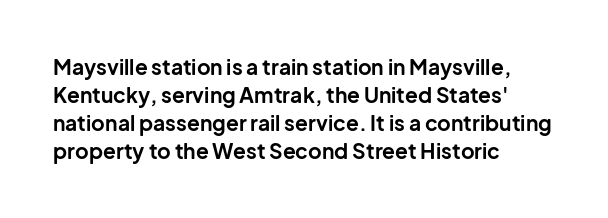
The image shows 21 px bold type, upright; set left-aligned, normal line spacing (1.34x), normal letter spacing, not underlined.
